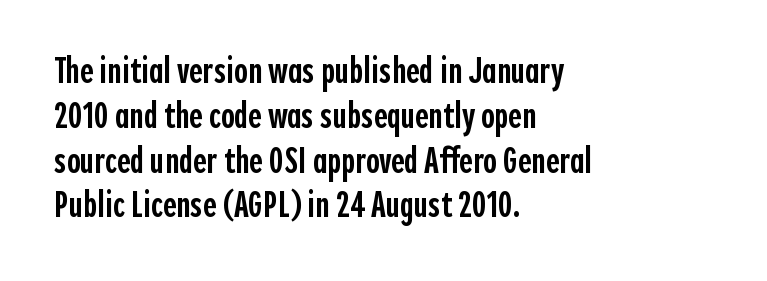
Q: Is the text bold? A: Semi-bold.
Q: Is the text italic (slanted)? A: No, it is upright.
Q: Is the typeface a serif or a sans-serif typeface? A: Sans-serif.
Q: Is the text underlined? A: No.
Q: How is the paragraph aligned? A: Left-aligned.
Q: Is the spacing between letters normal or unusually wide? A: Normal.
Q: Width (condensed, normal, or wide)? A: Condensed.
Q: x-height? A: Medium.
Q: Monospaced? A: No.
